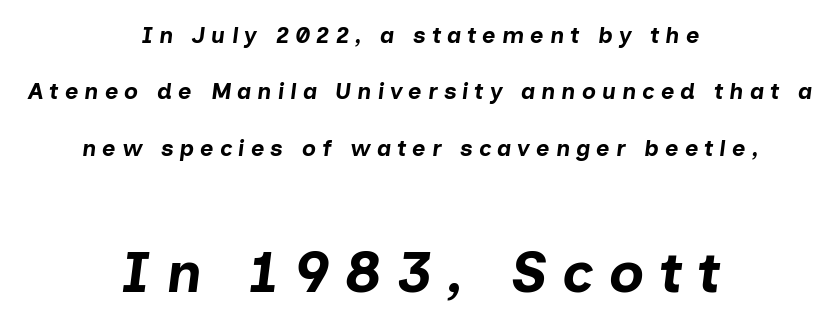
Where is the straight margin? There isn't one; the lines are centered. These lines are rendered in a variable-pitch font. The foot of each line stays bare and open. The typography opts for an oblique posture over an upright one.
